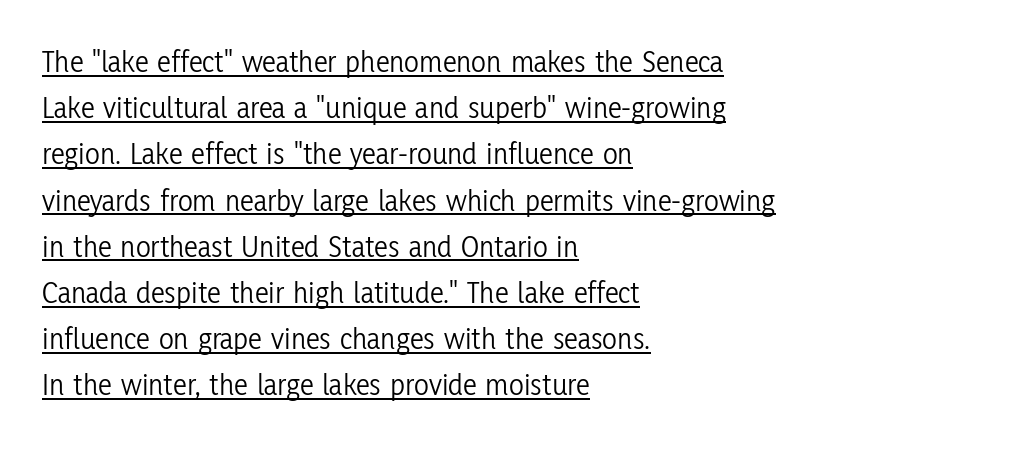
Q: Is the text bold? A: No.
Q: Is the text italic (slanted)? A: No, it is upright.
Q: Is the typeface a serif or a sans-serif typeface? A: Sans-serif.
Q: Is the text underlined? A: Yes.
Q: How is the paragraph aligned? A: Left-aligned.
Q: Is the spacing between letters normal or unusually wide? A: Normal.
Q: Is the spacing between lines tight, normal or loose? A: Normal.
Q: Width (condensed, normal, or wide)? A: Condensed.
Q: Stroke contrast? A: Low.
Q: x-height? A: Medium.
Q: Monospaced? A: No.
